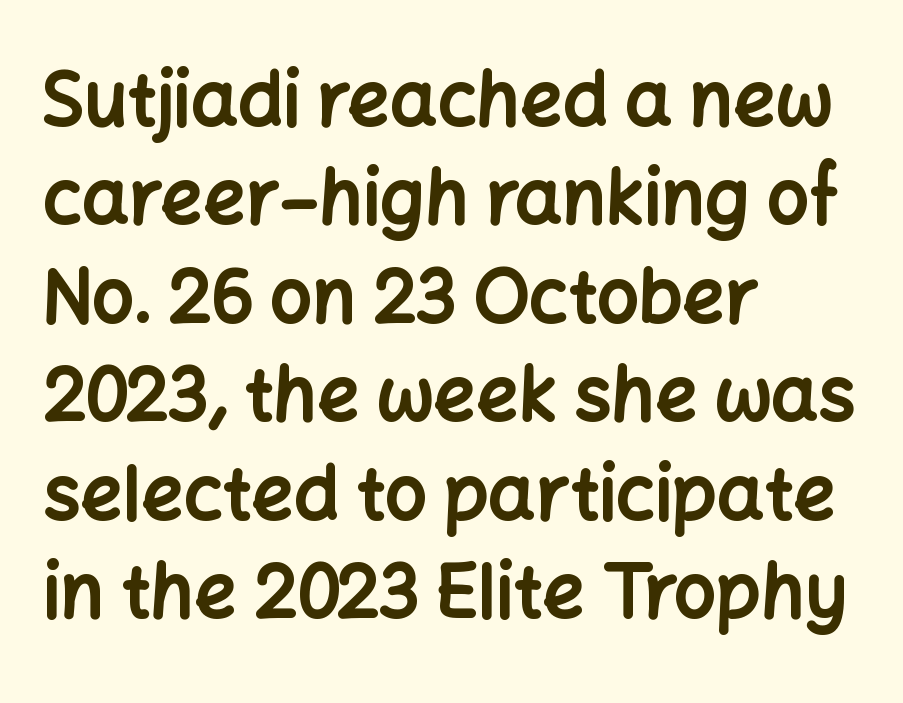
Q: Is the text bold? A: Yes.
Q: Is the text italic (slanted)? A: No, it is upright.
Q: Is the typeface a serif or a sans-serif typeface? A: Sans-serif.
Q: Is the text underlined? A: No.
Q: How is the paragraph aligned? A: Left-aligned.
Q: Is the spacing between letters normal or unusually wide? A: Normal.
Q: Is the spacing between lines tight, normal or loose? A: Normal.
Q: Width (condensed, normal, or wide)? A: Normal.
Q: Stroke contrast? A: Low.
Q: x-height? A: Medium.
Q: Monospaced? A: No.
